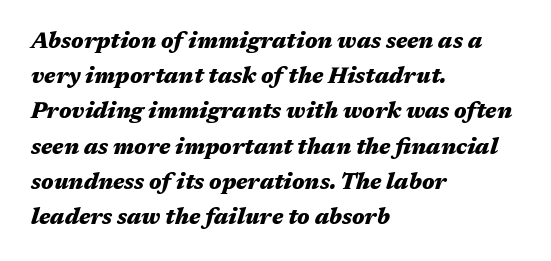
{"italic": "yes", "lean": "right", "slant_degrees": 17, "bold": "yes", "underline": "no", "align": "left", "line_spacing": "normal", "line_spacing_ratio": 1.6, "letter_spacing": "normal", "letter_spacing_em": 0.0, "glyph_px": 22}
